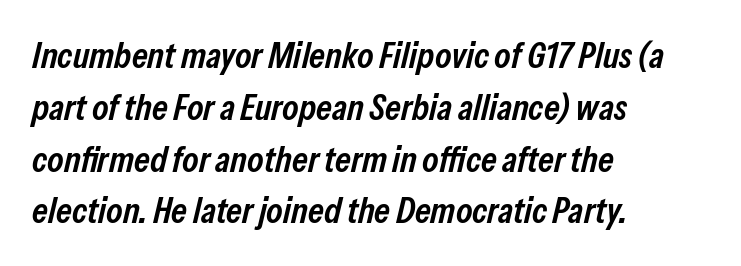
Q: Is the text bold? A: Semi-bold.
Q: Is the text italic (slanted)? A: Yes, it leans right by about 13 degrees.
Q: Is the text underlined? A: No.
Q: How is the paragraph aligned? A: Left-aligned.
Q: Is the spacing between letters normal or unusually wide? A: Normal.
Q: Is the spacing between lines tight, normal or loose? A: Normal.
Q: Width (condensed, normal, or wide)? A: Condensed.
Q: Stroke contrast? A: Low.
Q: x-height? A: Medium.
Q: Monospaced? A: No.
